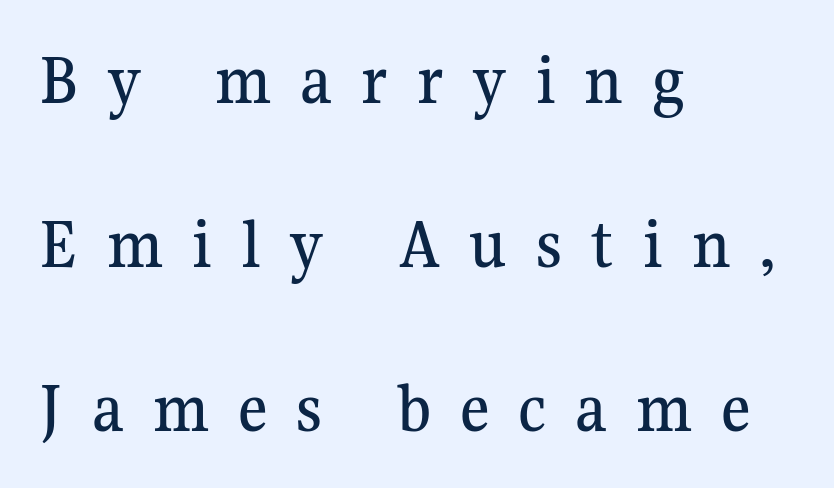
Ordinary non-slanted type is in use. Serif or sans? Serif — the stroke terminals have little feet. Any mark beneath the type? The region is blank. The type is letterspaced generously, with wide tracking. Is there much room between lines? Yes — plenty of vertical air separates them.
